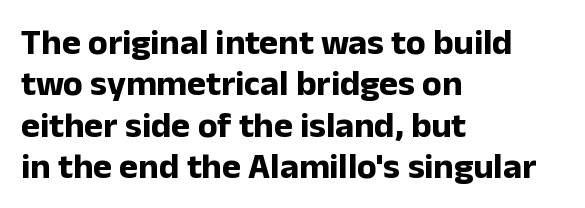
Standard letterfit; no display-style spreading of the glyphs. This sample has the flowing, uneven cadence of proportional lettering. Vertical strokes here are truly vertical. A full-strength bold gives these letters their thick strokes.
